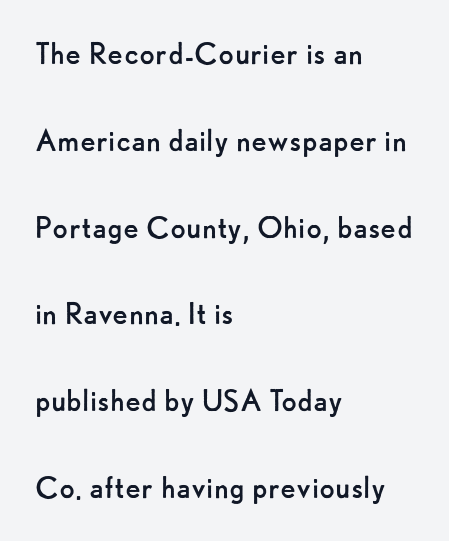
The image shows 36 px regular-weight sans-serif type, upright; set left-aligned, loose line spacing (2.41x), normal letter spacing, not underlined; low stroke contrast and a small x-height.
